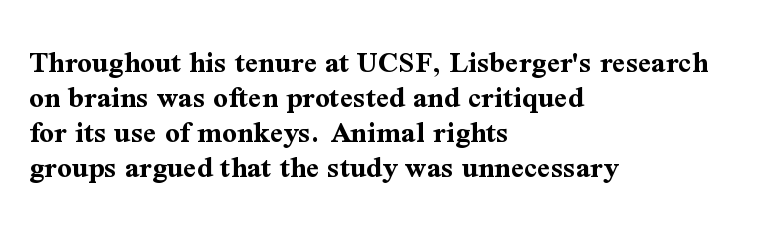
Look at the tracking — it's just the regular setting, nothing added. The designer went with a serif here, giving each stem small feet. Each letter keeps its own natural width here, so spacing adapts to shape. The lettering stays uniformly vertical, giving the passage a roman look. Is the type bold? Yes — the strokes are clearly thick and heavy. Closely set lines give the paragraph a compact silhouette.
